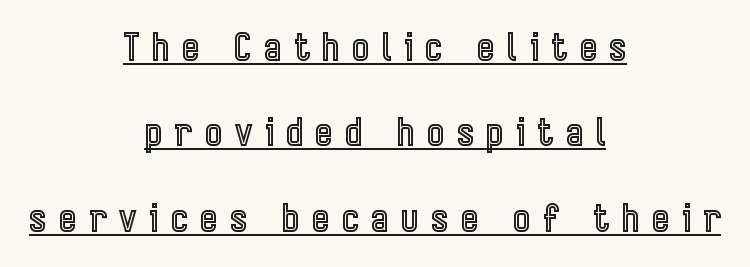
Q: Is the text italic (slanted)? A: No, it is upright.
Q: Is the text underlined? A: Yes.
Q: How is the paragraph aligned? A: Centered.
Q: Is the spacing between letters normal or unusually wide? A: Unusually wide.
Q: Is the spacing between lines tight, normal or loose? A: Loose.
Q: Width (condensed, normal, or wide)? A: Condensed.
Q: x-height? A: Medium.
Q: Monospaced? A: No.
